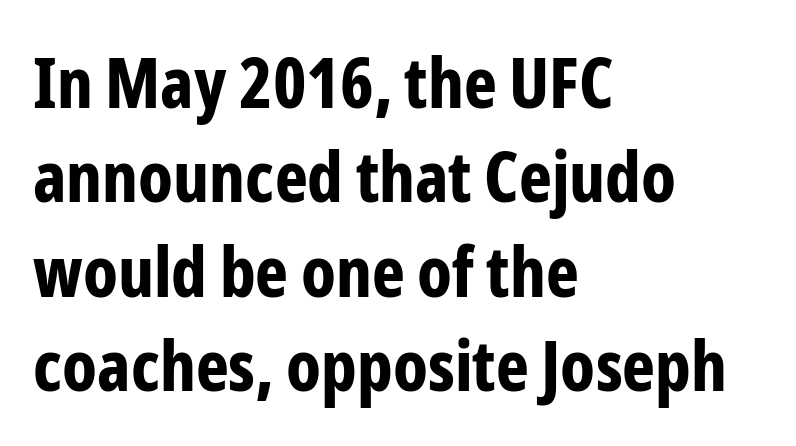
{"serif": "no", "italic": "no", "bold": "yes", "weight": "bold", "width": "condensed", "stroke_contrast": "low", "x_height": "medium", "monospaced": "no", "underline": "no", "align": "left", "line_spacing": "normal", "line_spacing_ratio": 1.35, "letter_spacing": "normal", "letter_spacing_em": 0.0, "glyph_px": 70}
